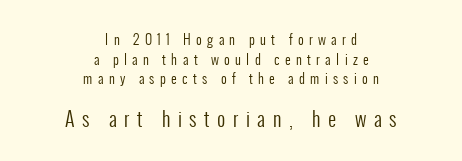
Size contrast runs from small at the top to large at the bottom. Is there much room between lines? A standard amount, neither cramped nor airy. This rendering widens character spacing well past its baseline value. Typeset on center — no edge is straight. Quick note: not italic, upright. Just letters on the line, the space beneath them empty.
